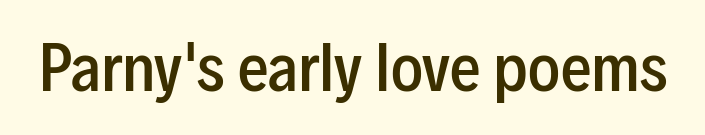
Q: Is the text bold? A: Semi-bold.
Q: Is the text italic (slanted)? A: No, it is upright.
Q: Is the typeface a serif or a sans-serif typeface? A: Sans-serif.
Q: Is the text underlined? A: No.
Q: Is the spacing between letters normal or unusually wide? A: Normal.
Q: Width (condensed, normal, or wide)? A: Condensed.
Q: Stroke contrast? A: Low.
Q: x-height? A: Medium.
Q: Monospaced? A: No.
